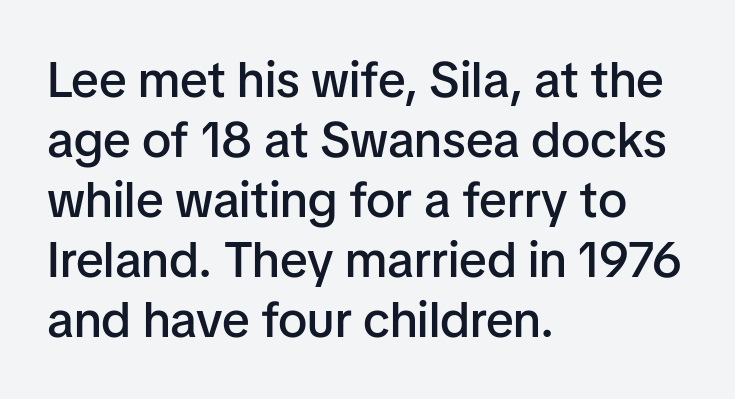
Q: Is the text bold? A: Semi-bold.
Q: Is the text italic (slanted)? A: No, it is upright.
Q: Is the typeface a serif or a sans-serif typeface? A: Sans-serif.
Q: Is the text underlined? A: No.
Q: How is the paragraph aligned? A: Left-aligned.
Q: Is the spacing between letters normal or unusually wide? A: Normal.
Q: Width (condensed, normal, or wide)? A: Normal.
Q: Stroke contrast? A: Low.
Q: x-height? A: Medium.
Q: Monospaced? A: No.
